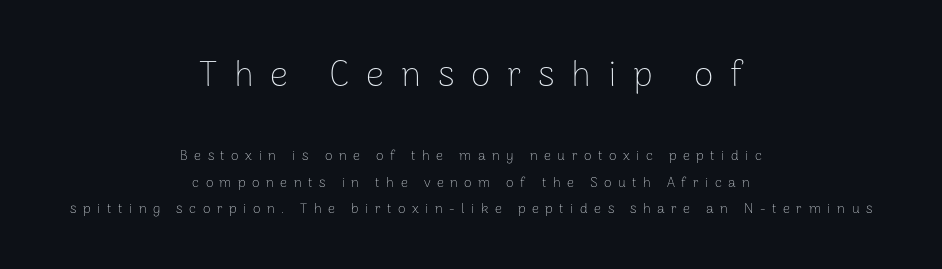
The baseline area is clear. In terms of posture, this sample is upright. The text was rendered using a sans face with plain stroke endings. Note the varied advance widths — an 'i' is clearly narrower than an 'm'. Note: larger setting up top, smaller setting below. Inter-character spacing is expanded well beyond the font's built-in metrics.
